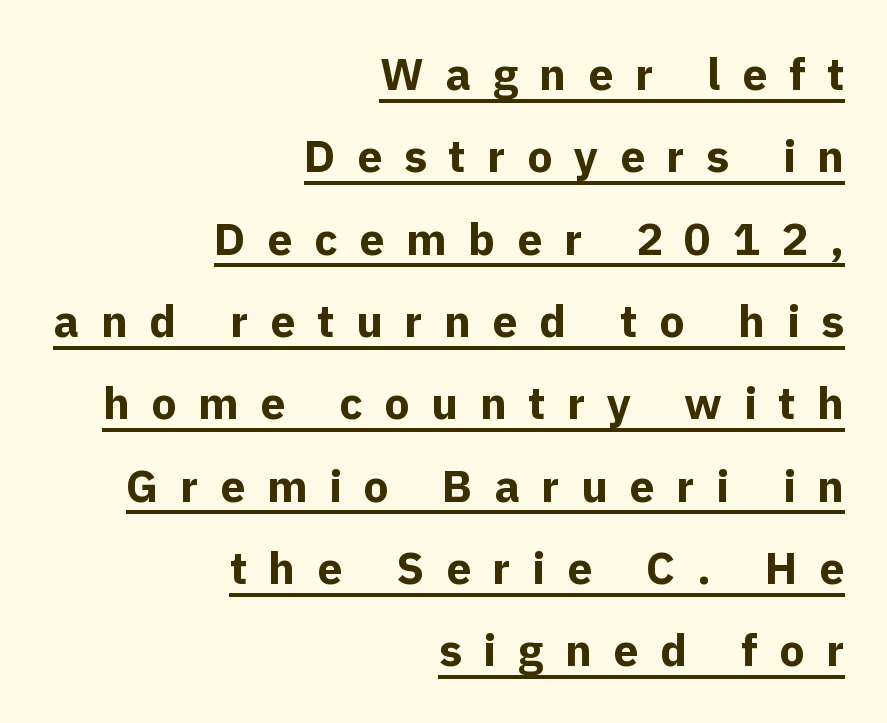
The image shows 45 px bold sans-serif type, upright; set right-aligned, line spacing 1.83x, unusually wide letter spacing (+0.48 em), underlined; a medium x-height.
